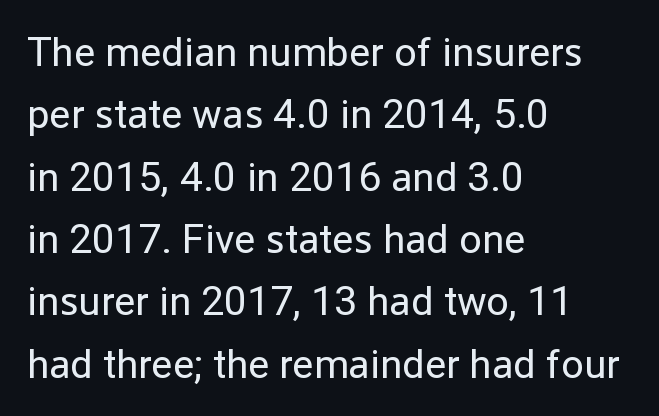
The image shows 41 px regular-weight sans-serif type, upright; set left-aligned, normal line spacing (1.52x), normal letter spacing, not underlined; low stroke contrast and a medium x-height.
